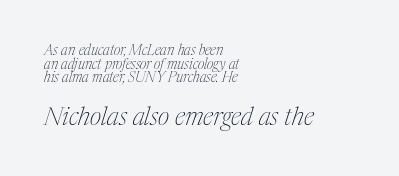
{"italic": "yes", "lean": "right", "slant_degrees": 17, "bold": "no", "underline": "no", "align": "left", "line_spacing": "tight", "line_spacing_ratio": 0.98, "letter_spacing": "normal", "letter_spacing_em": 0.0, "larger_block": "second", "size_ratio": 1.79, "glyph_px": 25}
